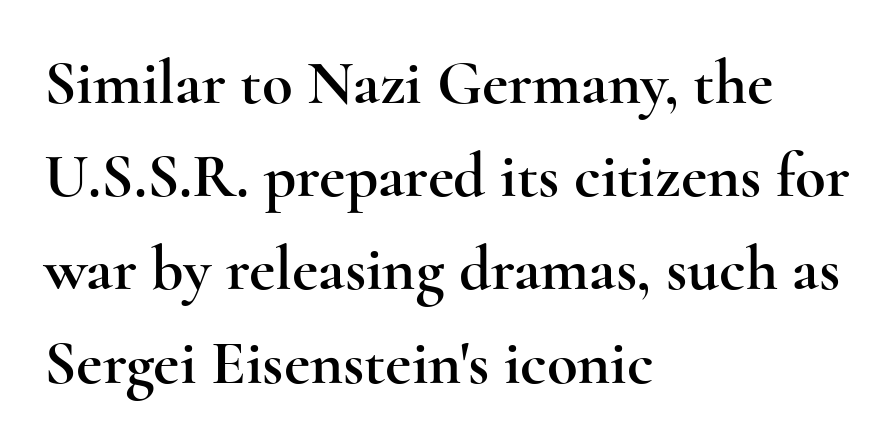
The image shows 63 px wide serif type, upright; set left-aligned, normal line spacing (1.48x), normal letter spacing, not underlined; a small x-height.
